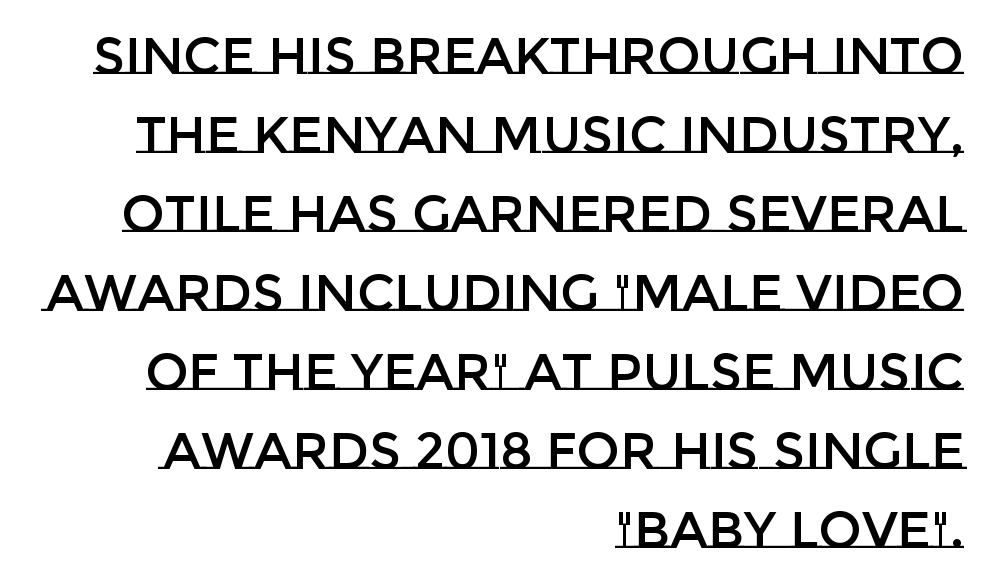
Q: Is the text italic (slanted)? A: No, it is upright.
Q: Is the text underlined? A: No.
Q: How is the paragraph aligned? A: Right-aligned.
Q: Is the spacing between letters normal or unusually wide? A: Normal.
Q: Is the spacing between lines tight, normal or loose? A: Normal.
Q: Width (condensed, normal, or wide)? A: Normal.
Q: Stroke contrast? A: Low.
Q: x-height? A: Large.
Q: Monospaced? A: No.
